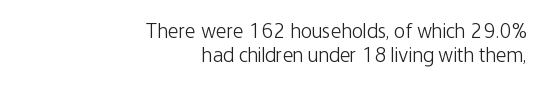
{"italic": "no", "bold": "no", "underline": "no", "align": "right", "line_spacing": "tight", "line_spacing_ratio": 1.13, "letter_spacing": "normal", "letter_spacing_em": 0.0, "glyph_px": 21}
